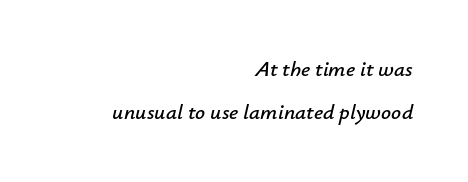
Is there much room between lines? Yes — plenty of vertical air separates them. The gap between lines stays unmarked. Does extra space separate the letters? No, they use regular spacing. Slanted lettering throughout.
